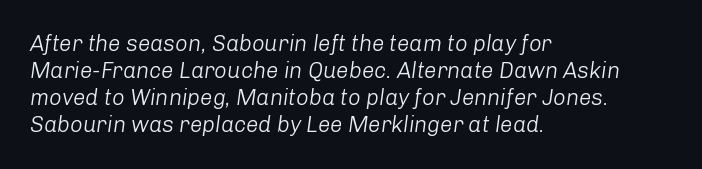
Q: Is the text bold? A: No.
Q: Is the text italic (slanted)? A: Yes, it leans right by about 8 degrees.
Q: Is the text underlined? A: No.
Q: How is the paragraph aligned? A: Left-aligned.
Q: Is the spacing between letters normal or unusually wide? A: Normal.
